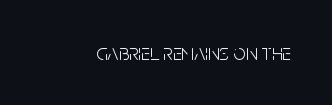
The image shows 22 px text type, upright; set normal letter spacing, not underlined.
